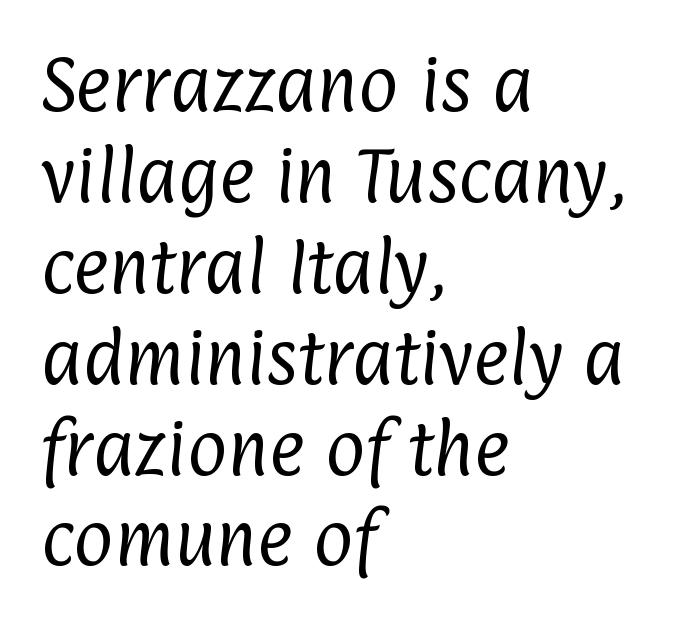
{"serif": "no", "bold": "no", "weight": "regular", "width": "condensed", "stroke_contrast": "low", "x_height": "medium", "monospaced": "no", "underline": "no", "align": "left", "line_spacing": "normal", "line_spacing_ratio": 1.49, "letter_spacing": "normal", "letter_spacing_em": 0.0, "glyph_px": 61}
